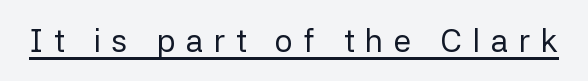
The image shows 32 px regular-weight sans-serif type, upright; set unusually wide letter spacing (+0.33 em), underlined; low stroke contrast and a medium x-height.
